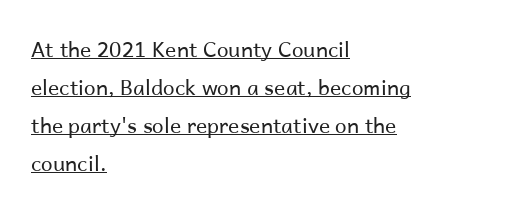
Typeset ragged right — the left edge is the straight one. Caption: face not bold, strokes unweighted. The letters stand upright; this is a roman face. Each line of the rendering has a horizontal stroke beneath the glyphs.
